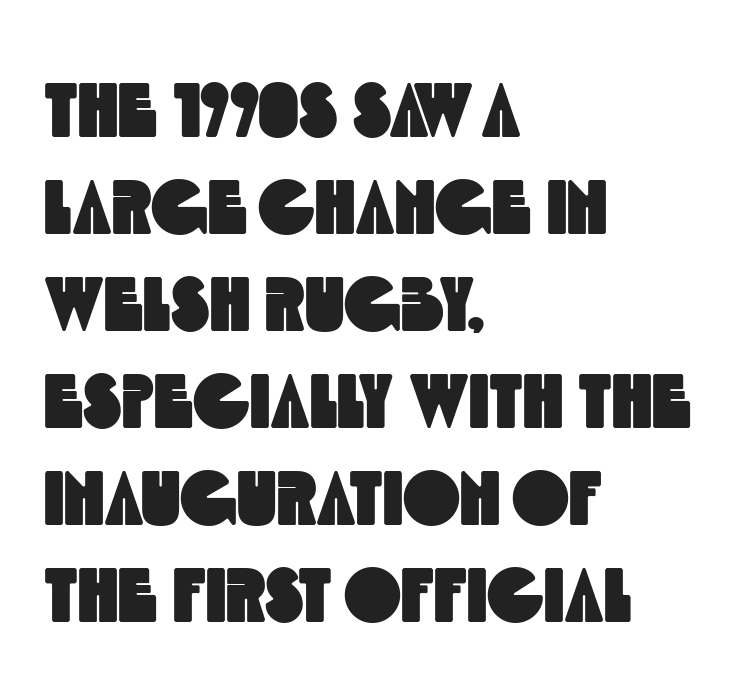
Is this a sans? Yes — the strokes have no serifs. Evenly set lines give the paragraph a standard silhouette. Character widths vary here, with narrow letters taking less room than wide ones. A clean baseline with only descenders dipping below it. Nobody touched the tracking dial on this one.
